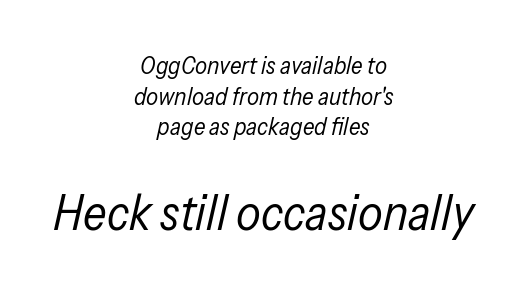
The image shows 49 px regular-weight, condensed type, italic (leaning right); set centered, normal line spacing (1.28x), normal letter spacing, not underlined; the second (bottom) block is 2.04x larger; low stroke contrast and a medium x-height.
